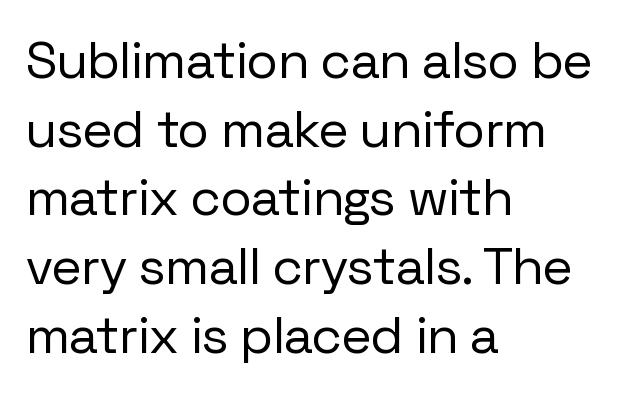
{"serif": "no", "italic": "no", "bold": "no", "weight": "regular", "width": "normal", "stroke_contrast": "low", "x_height": "medium", "monospaced": "no", "underline": "no", "align": "left", "line_spacing": "normal", "line_spacing_ratio": 1.32, "letter_spacing": "normal", "letter_spacing_em": 0.0, "glyph_px": 52}
